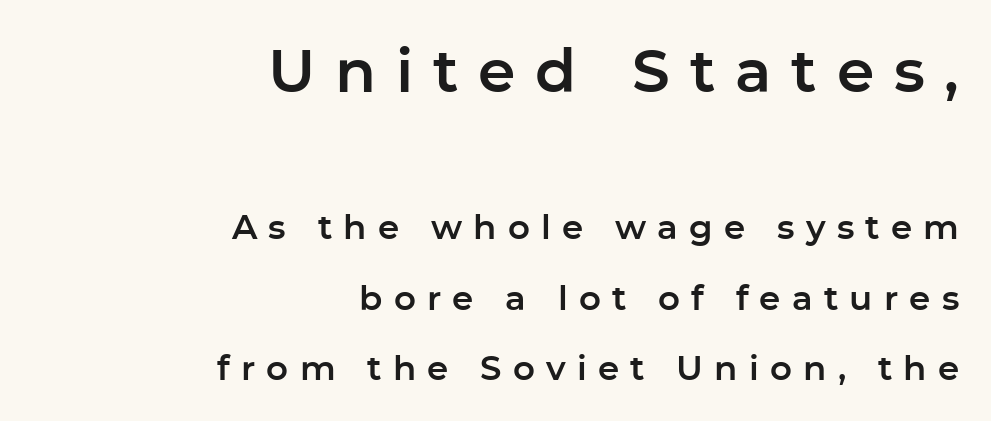
Here the first block reads like a headline and the second like body copy. The typography opts for an upright posture over an oblique one. Here the designer chose a conventional face with non-uniform glyph widths. Spacing between characters has been opened up far beyond the box default.
